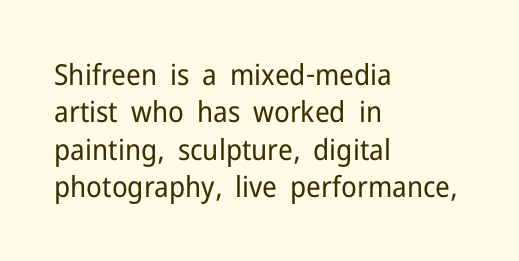
Are there feet on the stems? There aren't — it's a sans. The gap between lines stays unmarked. Does the lettering tilt? It doesn't — this is upright. Each letter keeps its own natural width here, so spacing adapts to shape. How are the letters spaced? Ordinarily, with no added tracking. The compositor pushed each line to the left boundary.
